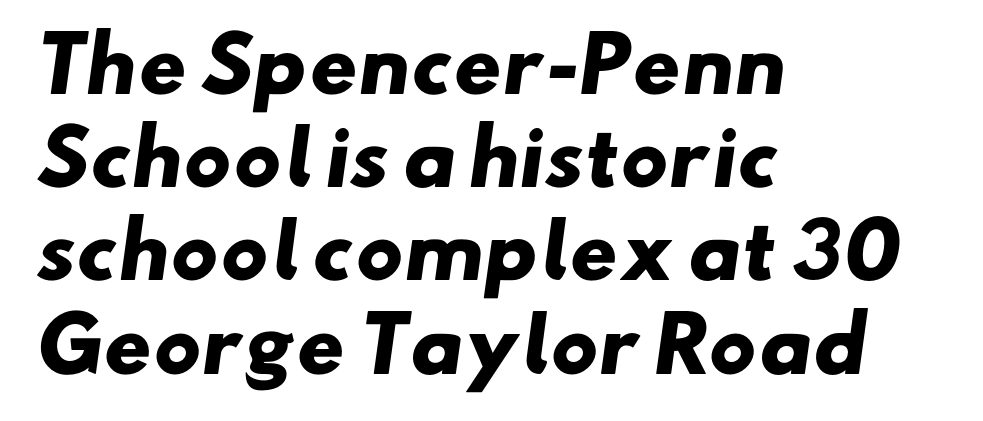
The image shows 74 px heavy, wide sans-serif type; set left-aligned, normal line spacing (1.26x), normal letter spacing, not underlined; low stroke contrast and a small x-height.
